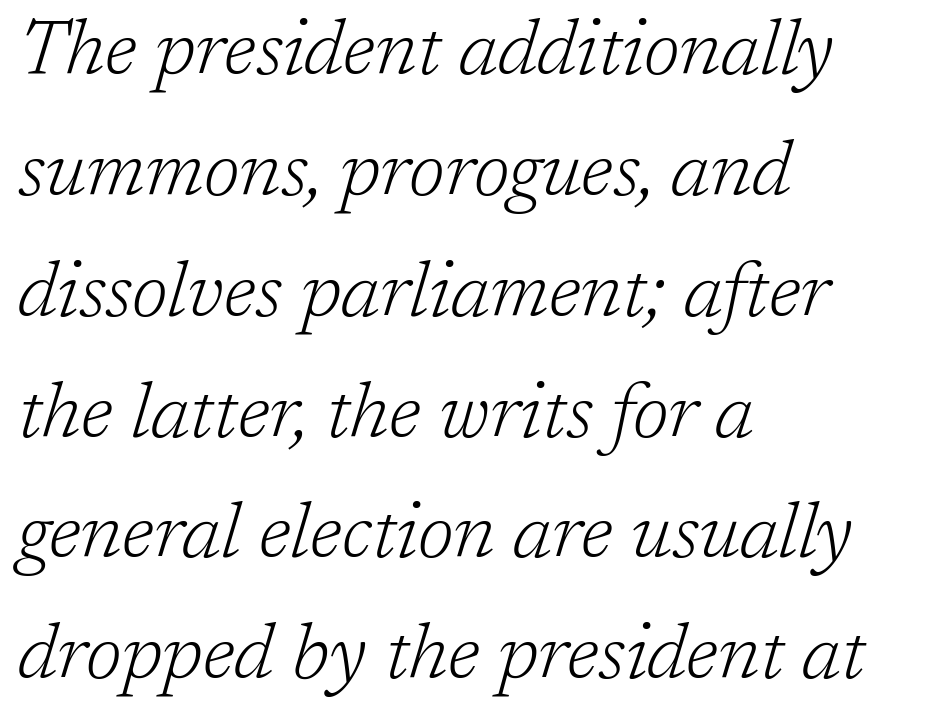
The image shows 76 px light serif type, italic (leaning right); set left-aligned, normal line spacing (1.59x), normal letter spacing, not underlined; low stroke contrast and a medium x-height.
